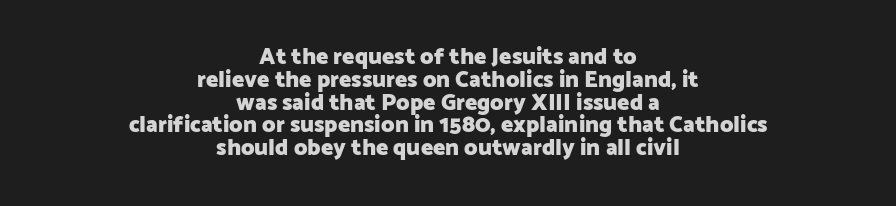
The image shows 23 px bold type, upright; set centered, tight line spacing (0.99x), normal letter spacing, not underlined.
